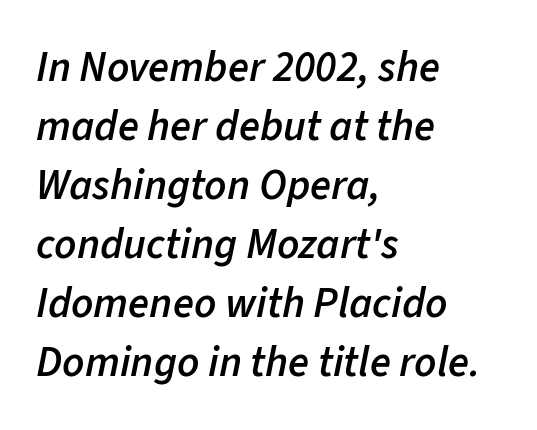
The image shows 43 px semibold type, italic (leaning right); set left-aligned, normal line spacing (1.37x), normal letter spacing, not underlined; low stroke contrast and a medium x-height.
